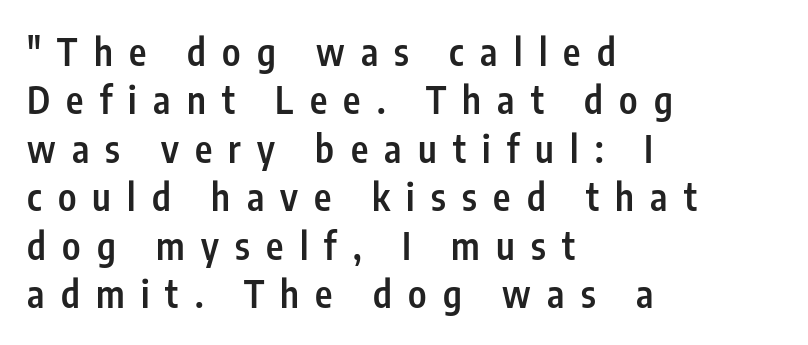
{"serif": "no", "italic": "no", "bold": "semi", "weight": "semibold", "width": "condensed", "stroke_contrast": "low", "x_height": "medium", "monospaced": "no", "underline": "no", "align": "left", "line_spacing": "normal", "line_spacing_ratio": 1.31, "letter_spacing": "wide", "letter_spacing_em": 0.44, "glyph_px": 37}
